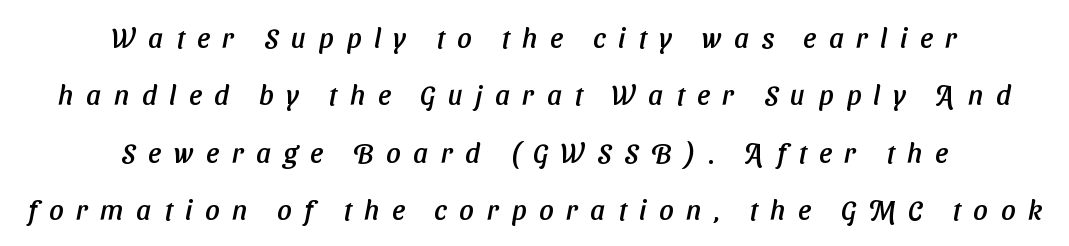
The image shows 28 px sans-serif type; set centered, loose line spacing (2.05x), unusually wide letter spacing (+0.45 em), not underlined; low stroke contrast and a medium x-height.
